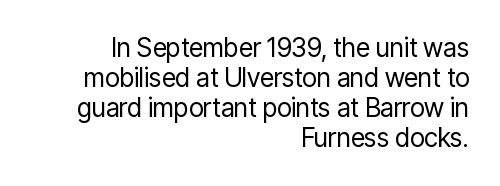
Unmarked baselines from the first word to the last. Caption: standard tracking, unaltered. Rendered with straight, roman letterforms. Where is the straight margin? On the right. Stem width sits at or under what a default text font uses.
